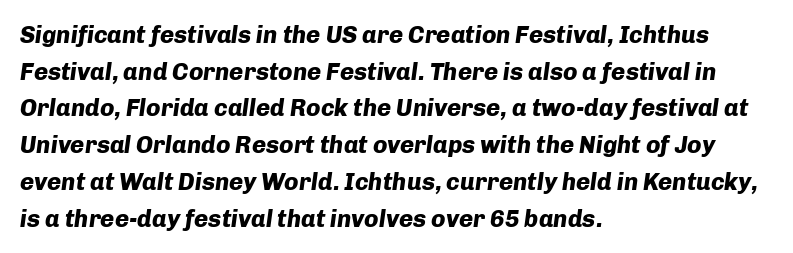
{"italic": "yes", "lean": "right", "slant_degrees": 8, "bold": "yes", "underline": "no", "align": "left", "line_spacing": "normal", "line_spacing_ratio": 1.53, "letter_spacing": "normal", "letter_spacing_em": 0.0, "glyph_px": 24}
